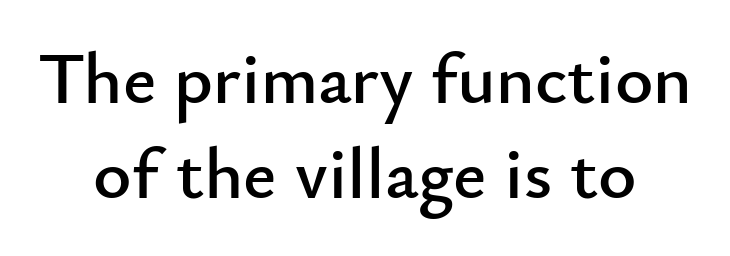
The image shows 73 px sans-serif type, upright; set centered, normal line spacing (1.3x), normal letter spacing, not underlined; low stroke contrast and a small x-height.
